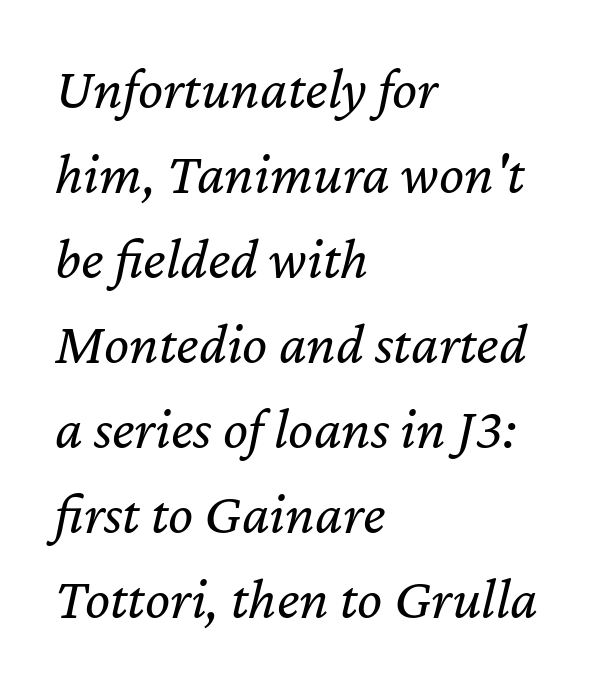
Q: Is the text bold? A: No.
Q: Is the text italic (slanted)? A: Yes, it leans right by about 12 degrees.
Q: Is the text underlined? A: No.
Q: How is the paragraph aligned? A: Left-aligned.
Q: Is the spacing between letters normal or unusually wide? A: Normal.
Q: Is the spacing between lines tight, normal or loose? A: Normal.
Q: Width (condensed, normal, or wide)? A: Normal.
Q: Stroke contrast? A: Low.
Q: x-height? A: Medium.
Q: Monospaced? A: No.
